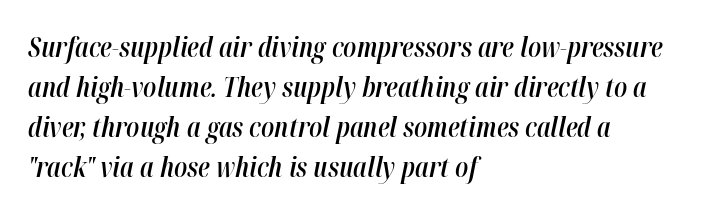
Q: Is the text bold? A: Semi-bold.
Q: Is the text italic (slanted)? A: Yes, it leans right by about 12 degrees.
Q: Is the text underlined? A: No.
Q: How is the paragraph aligned? A: Left-aligned.
Q: Is the spacing between letters normal or unusually wide? A: Normal.
Q: Is the spacing between lines tight, normal or loose? A: Normal.
